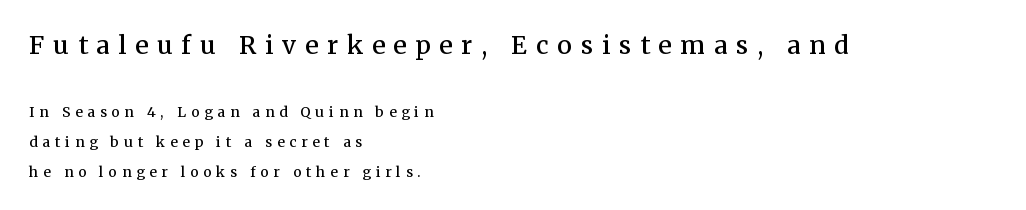
The image shows 25 px text type, upright; set left-aligned, loose line spacing (2.15x), unusually wide letter spacing (+0.35 em), not underlined; the first (top) block is 1.79x larger.
